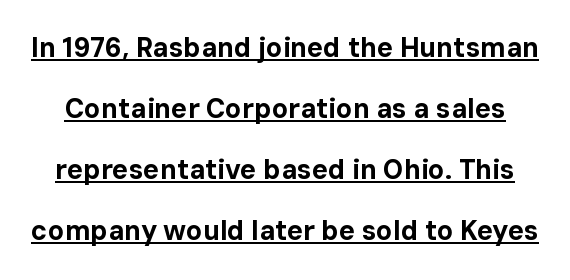
A dark, heavy texture on the line: the type is bold. The block of text is sparse from top to bottom, with ample space between rows. The specimen includes a rule beneath the text block's lines. The letters sit at their default tracking, neither squeezed nor spread.
